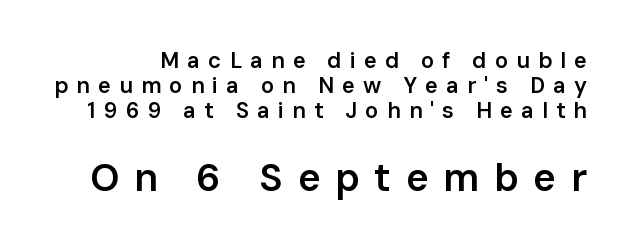
Q: Is the text bold? A: Semi-bold.
Q: Is the text italic (slanted)? A: No, it is upright.
Q: Is the typeface a serif or a sans-serif typeface? A: Sans-serif.
Q: Is the text underlined? A: No.
Q: Is the spacing between letters normal or unusually wide? A: Unusually wide.
Q: Is the spacing between lines tight, normal or loose? A: Tight.
Q: Which block of text is set in a larger size, the first (top) or the second (bottom)? A: The second (bottom) one.
Q: Width (condensed, normal, or wide)? A: Normal.
Q: Stroke contrast? A: Low.
Q: x-height? A: Medium.
Q: Monospaced? A: No.
